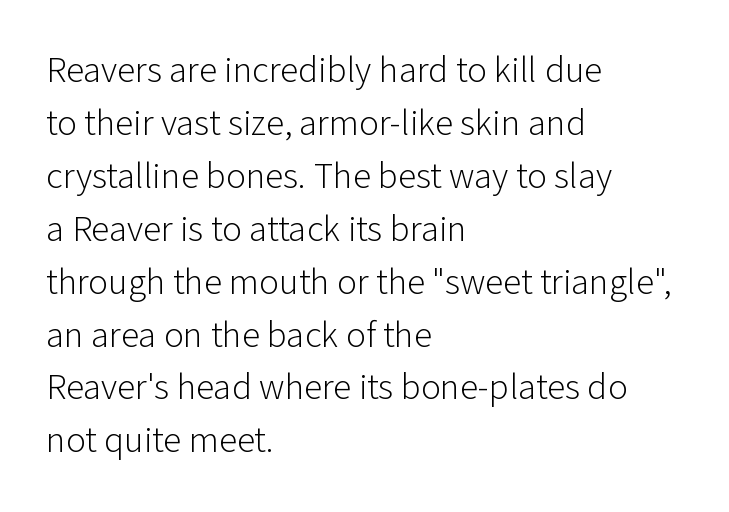
The image shows 37 px light sans-serif type, upright; set left-aligned, normal line spacing (1.43x), normal letter spacing, not underlined; low stroke contrast and a medium x-height.
